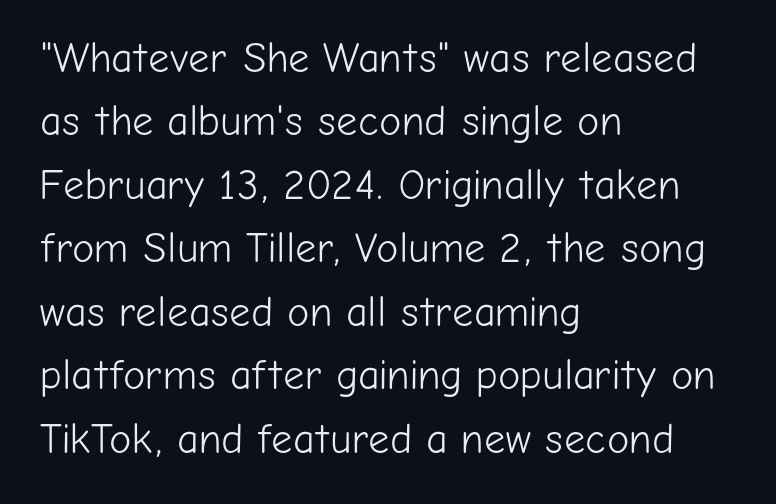
The image shows 42 px light sans-serif type, upright; set left-aligned, normal line spacing (1.51x), normal letter spacing, not underlined; low stroke contrast and a medium x-height.
